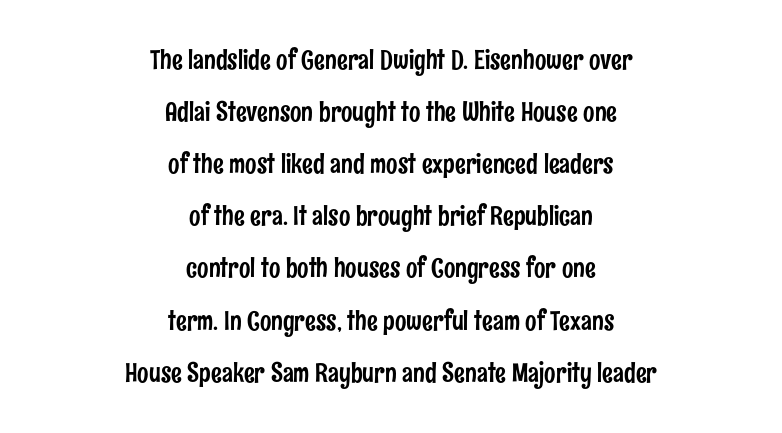
Q: Is the text italic (slanted)? A: No, it is upright.
Q: Is the text underlined? A: No.
Q: How is the paragraph aligned? A: Centered.
Q: Is the spacing between letters normal or unusually wide? A: Normal.
Q: Is the spacing between lines tight, normal or loose? A: Loose.
